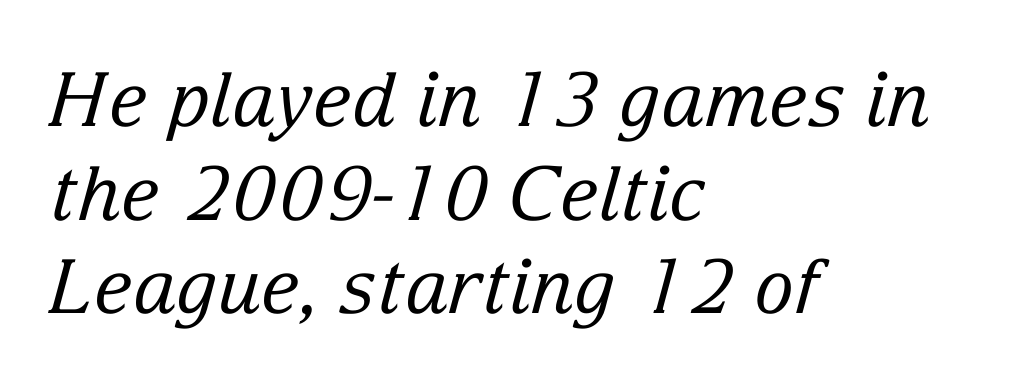
The image shows 75 px regular-weight serif type, italic (leaning right); set left-aligned, normal line spacing (1.25x), normal letter spacing, not underlined; low stroke contrast and a medium x-height.
